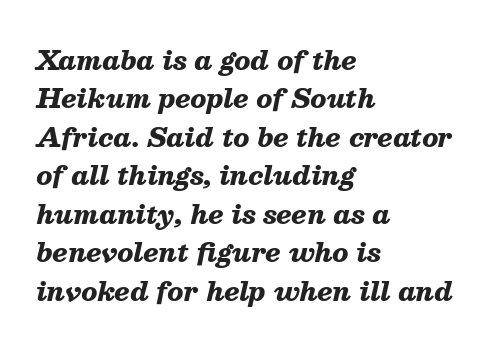
{"italic": "yes", "lean": "right", "slant_degrees": 13, "bold": "yes", "underline": "no", "align": "left", "line_spacing": "normal", "line_spacing_ratio": 1.48, "letter_spacing": "normal", "letter_spacing_em": 0.0, "glyph_px": 26}
